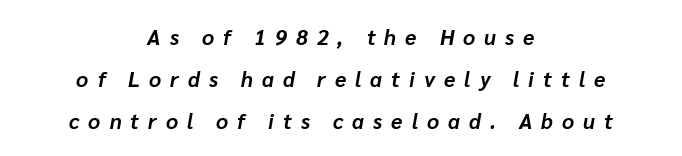
Q: Is the text bold? A: Yes.
Q: Is the text italic (slanted)? A: Yes, it leans right by about 10 degrees.
Q: Is the text underlined? A: No.
Q: How is the paragraph aligned? A: Centered.
Q: Is the spacing between letters normal or unusually wide? A: Unusually wide.
Q: Is the spacing between lines tight, normal or loose? A: Loose.
